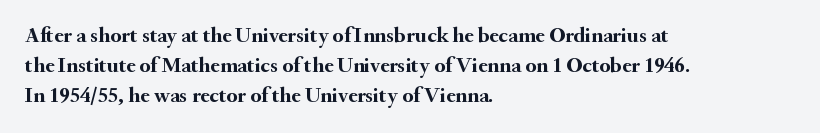
The image shows 22 px bold type, upright; set left-aligned, normal line spacing (1.36x), normal letter spacing, not underlined.
